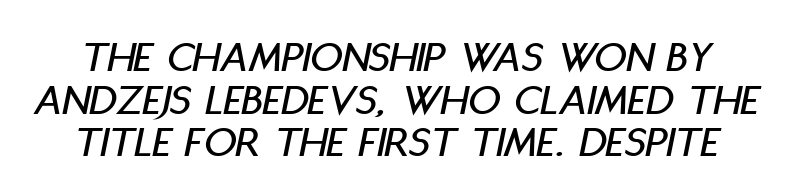
Q: Is the text italic (slanted)? A: Yes, it leans right by about 11 degrees.
Q: Is the text underlined? A: No.
Q: Is the spacing between letters normal or unusually wide? A: Normal.
Q: Is the spacing between lines tight, normal or loose? A: Tight.
Q: Width (condensed, normal, or wide)? A: Condensed.
Q: Stroke contrast? A: Low.
Q: x-height? A: Large.
Q: Monospaced? A: No.
